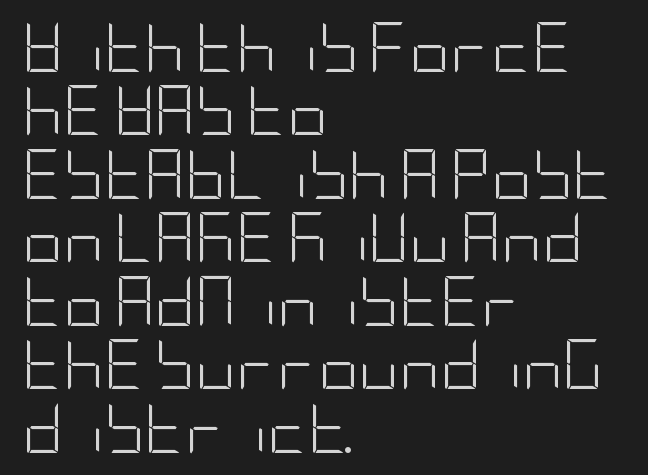
Compared with a typical body face, this is equally light or lighter still. Honestly, the letter spacing is just normal — you wouldn't notice it. Honestly, the row spacing looks completely unremarkable. The letters stand upright; this is a roman face.
